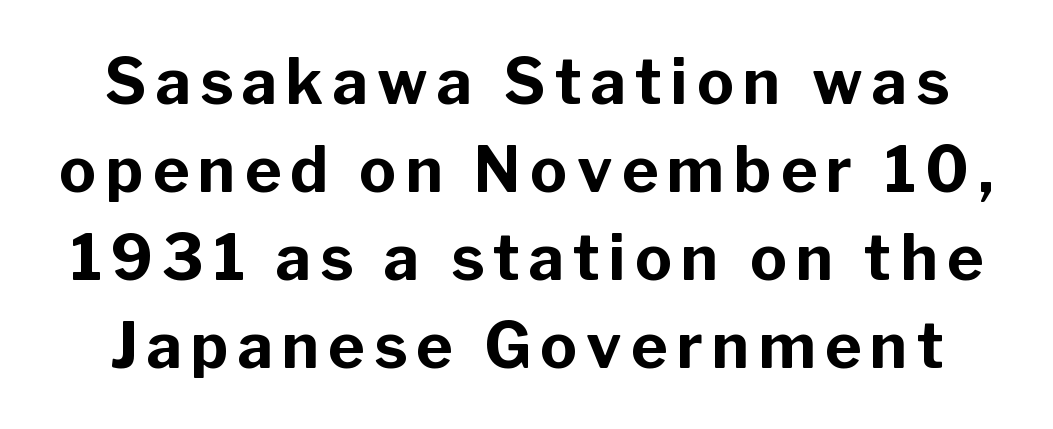
Q: Is the text bold? A: Yes.
Q: Is the text italic (slanted)? A: No, it is upright.
Q: Is the typeface a serif or a sans-serif typeface? A: Sans-serif.
Q: Is the text underlined? A: No.
Q: Is the spacing between lines tight, normal or loose? A: Normal.
Q: Width (condensed, normal, or wide)? A: Normal.
Q: Stroke contrast? A: Low.
Q: x-height? A: Medium.
Q: Monospaced? A: No.
